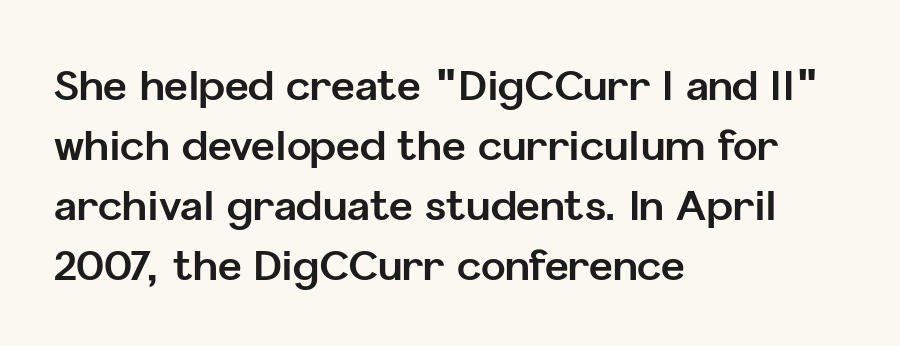
Q: Is the text bold? A: Yes.
Q: Is the text italic (slanted)? A: No, it is upright.
Q: Is the typeface a serif or a sans-serif typeface? A: Sans-serif.
Q: Is the text underlined? A: No.
Q: How is the paragraph aligned? A: Left-aligned.
Q: Is the spacing between letters normal or unusually wide? A: Normal.
Q: Is the spacing between lines tight, normal or loose? A: Normal.
Q: Width (condensed, normal, or wide)? A: Normal.
Q: Stroke contrast? A: Low.
Q: x-height? A: Medium.
Q: Monospaced? A: No.
